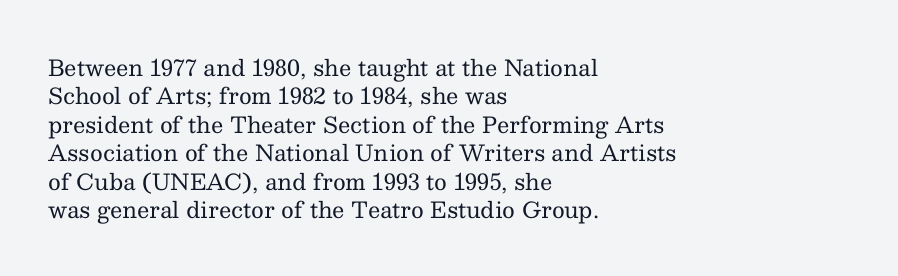
The image shows 22 px text type, upright; set left-aligned, normal line spacing (1.29x), normal letter spacing, not underlined.
